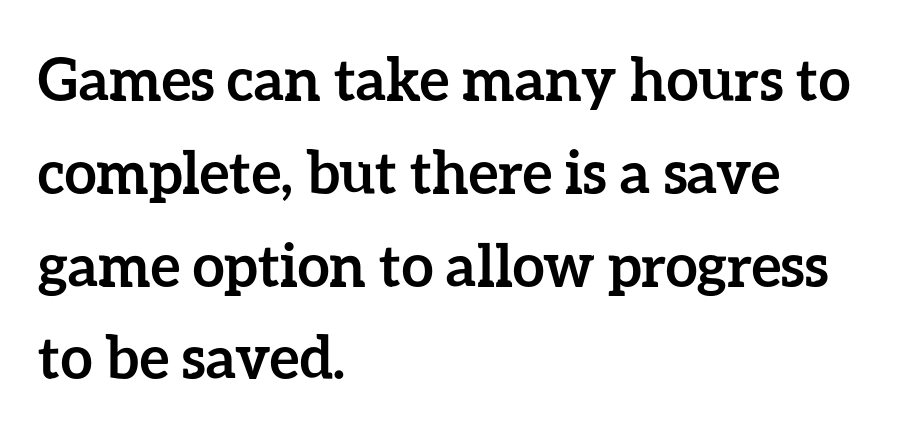
Each glyph is drawn with heavy, bold strokes. Every stem runs plumb, perpendicular to the baseline. The vertical gap from one line to the next is medium. Think of a printed novel: that variable character pitch is what you see here.
